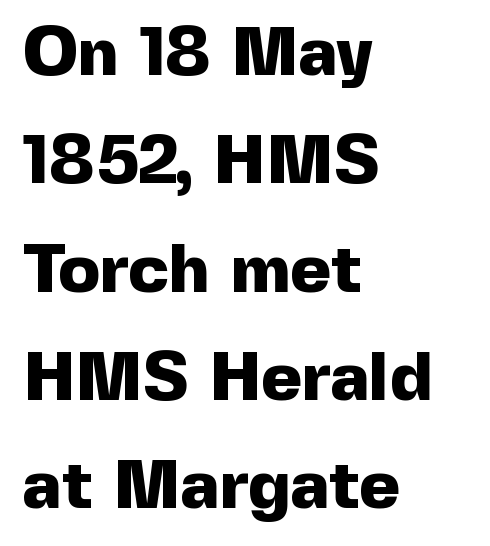
The image shows 69 px heavy sans-serif type, upright; set left-aligned, normal line spacing (1.57x), normal letter spacing, not underlined; a medium x-height.
